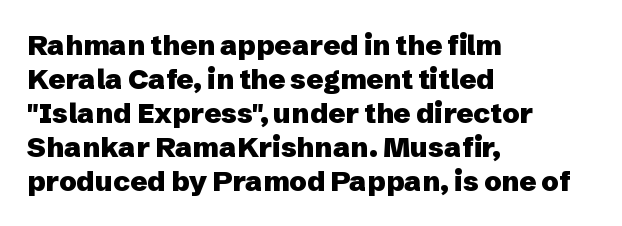
{"serif": "no", "italic": "no", "bold": "yes", "weight": "heavy", "width": "normal", "stroke_contrast": "low", "x_height": "medium", "monospaced": "no", "underline": "no", "align": "left", "line_spacing_ratio": 1.21, "letter_spacing": "normal", "letter_spacing_em": 0.0, "glyph_px": 28}
